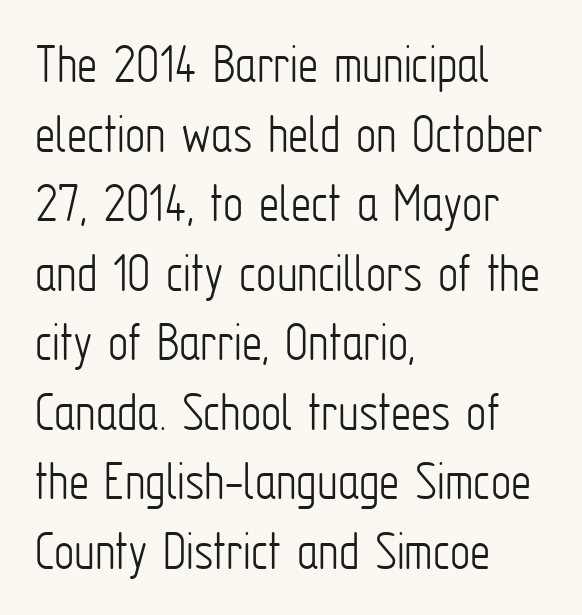
Horizontally, the lines are justified to the leading edge only. Words appear dense and cohesive because spacing is normal. Does the type have serifs? No, each stem ends abruptly. Proportional: the letters do not fall into vertical columns. The lettering holds an erect, upright posture throughout.
